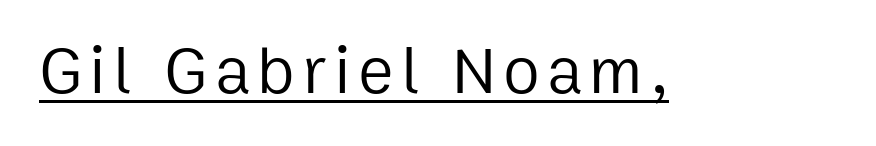
The image shows 67 px regular-weight sans-serif type, upright; set underlined; low stroke contrast and a medium x-height.
